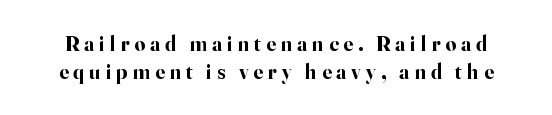
The image shows 21 px bold type, upright; set normal line spacing (1.33x), unusually wide letter spacing (+0.24 em), not underlined.
